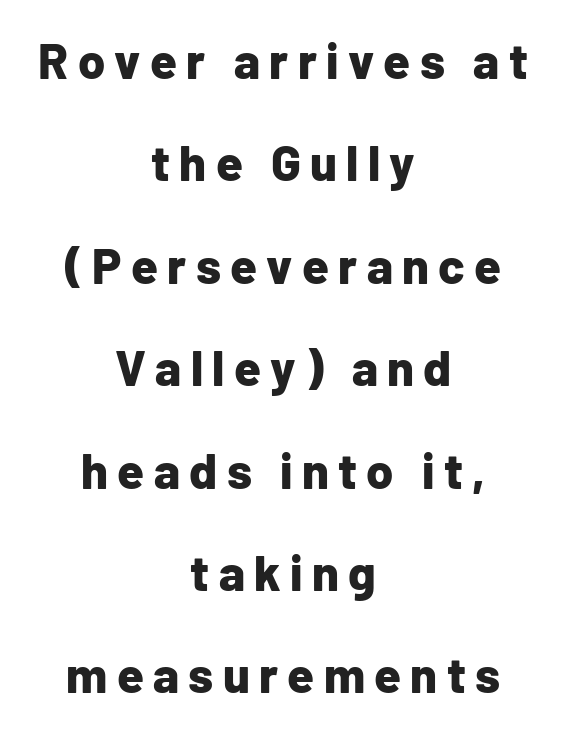
The image shows 49 px bold sans-serif type, upright; set centered, loose line spacing (2.09x), not underlined; low stroke contrast and a medium x-height.
